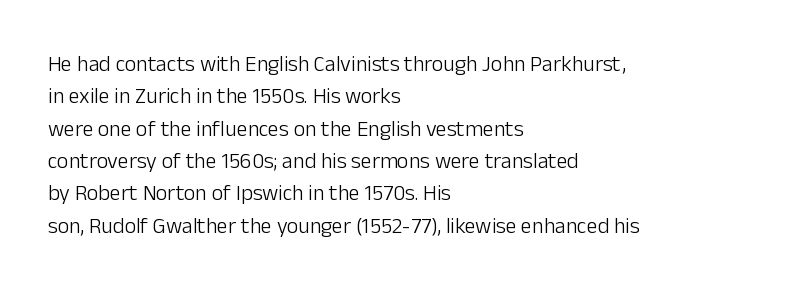
Q: Is the text bold? A: No.
Q: Is the text italic (slanted)? A: No, it is upright.
Q: Is the text underlined? A: No.
Q: How is the paragraph aligned? A: Left-aligned.
Q: Is the spacing between letters normal or unusually wide? A: Normal.
Q: Is the spacing between lines tight, normal or loose? A: Normal.
